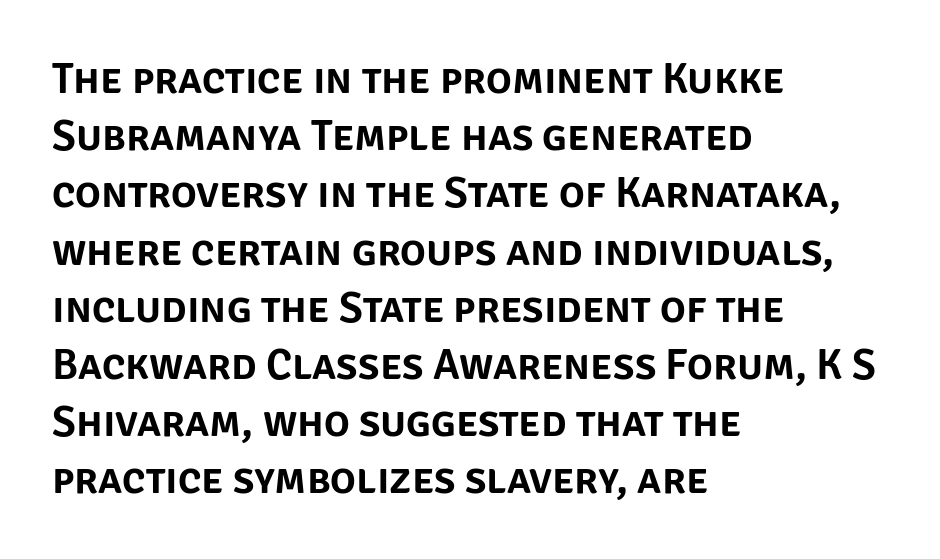
The image shows 43 px sans-serif type, upright; set left-aligned, normal line spacing (1.33x), normal letter spacing, not underlined; low stroke contrast and a large x-height.
